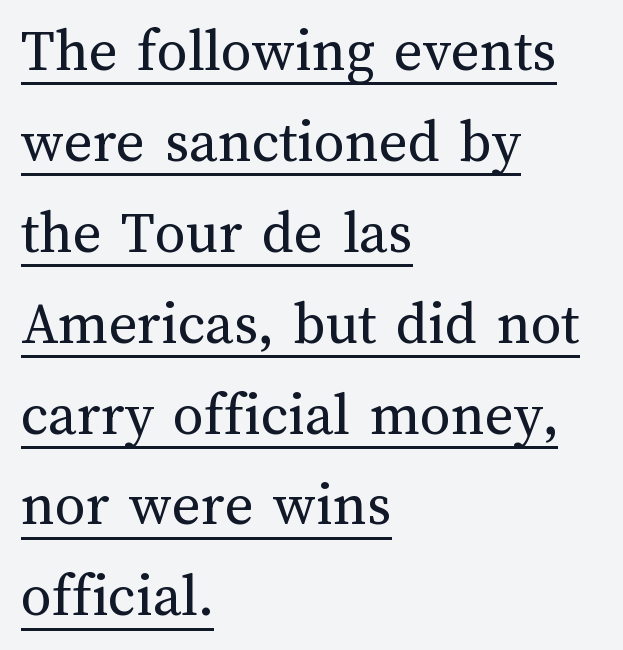
Q: Is the text bold? A: No.
Q: Is the text italic (slanted)? A: No, it is upright.
Q: Is the text underlined? A: Yes.
Q: How is the paragraph aligned? A: Left-aligned.
Q: Is the spacing between letters normal or unusually wide? A: Normal.
Q: Is the spacing between lines tight, normal or loose? A: Normal.
Q: Width (condensed, normal, or wide)? A: Normal.
Q: Stroke contrast? A: Medium.
Q: x-height? A: Medium.
Q: Monospaced? A: No.
